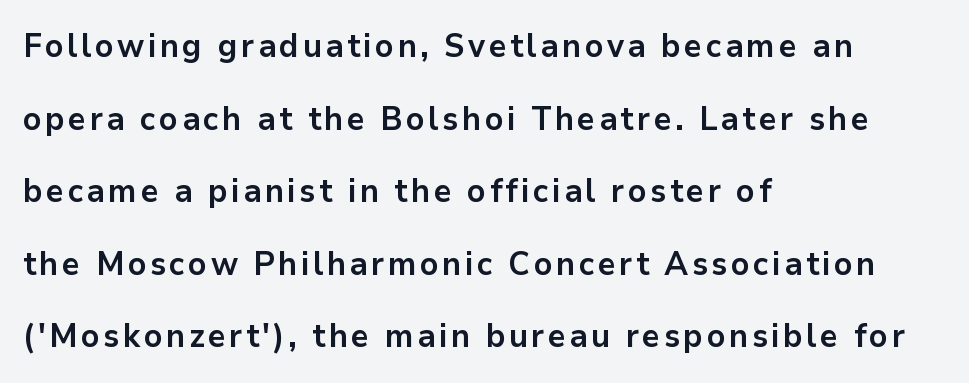
Has an underline been added? It has not. As a designer I'd log this as weight 700, bold. The rendering uses natural spacing where letterforms have individual widths. A great deal of white space separates one row of letters from the next. The face used here is a sans, in the tradition of grotesques and geometrics.
